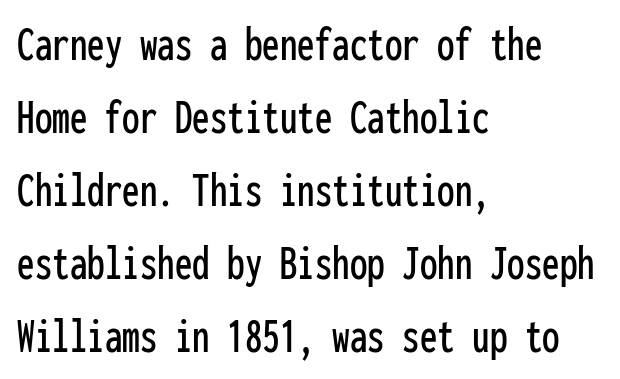
You can tell it's not italic because the verticals are truly vertical. Unmarked baselines from the first word to the last. The rag falls on the right side of this text block. Looks like terminal output: every glyph gets an equal slot. Does the type have serifs? No, each stem ends abruptly. Baseline-to-baseline distance is the conventional proportion of letter height.
